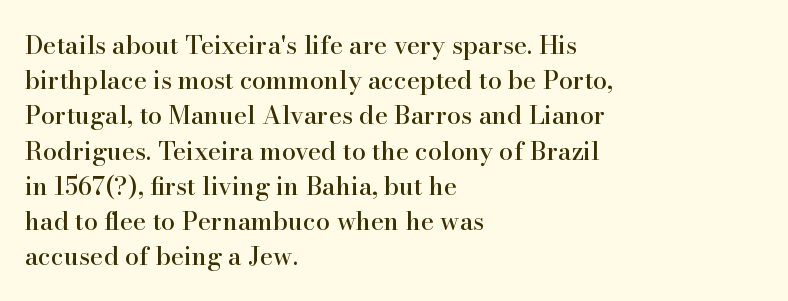
{"italic": "no", "underline": "no", "align": "left", "line_spacing": "normal", "line_spacing_ratio": 1.41, "letter_spacing": "normal", "letter_spacing_em": 0.0, "glyph_px": 25}
